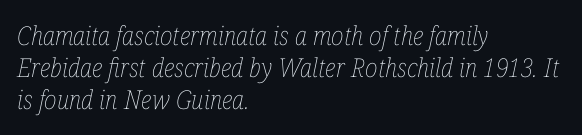
{"italic": "yes", "lean": "right", "slant_degrees": 12, "bold": "no", "underline": "no", "align": "left", "line_spacing_ratio": 1.24, "letter_spacing": "normal", "letter_spacing_em": 0.0, "glyph_px": 26}
